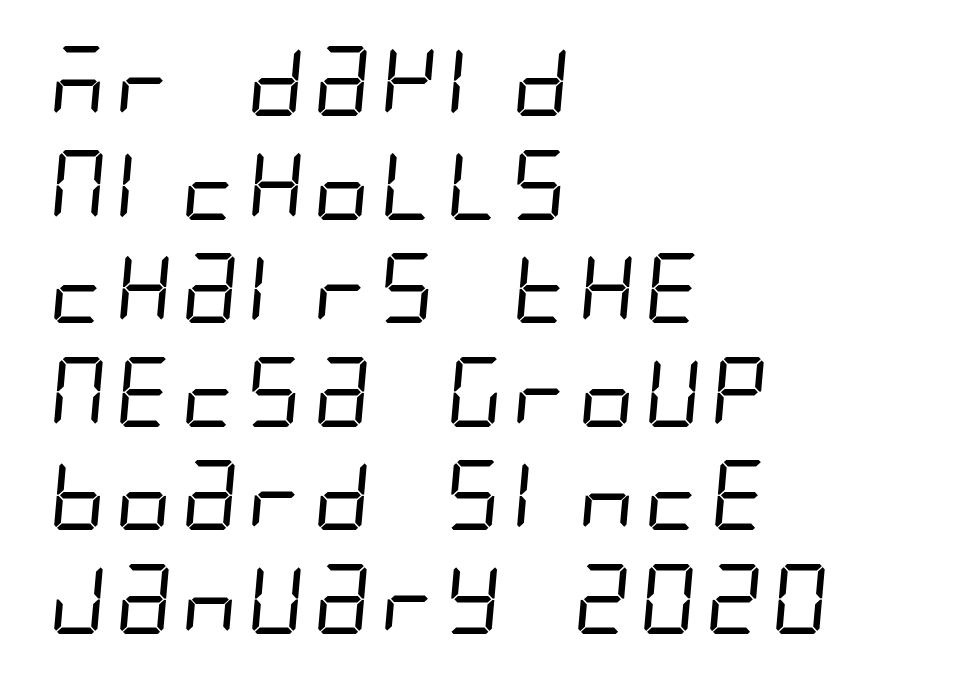
Q: Is the text bold? A: No.
Q: Is the typeface a serif or a sans-serif typeface? A: Sans-serif.
Q: Is the text underlined? A: No.
Q: How is the paragraph aligned? A: Left-aligned.
Q: Is the spacing between letters normal or unusually wide? A: Normal.
Q: Is the spacing between lines tight, normal or loose? A: Normal.
Q: Width (condensed, normal, or wide)? A: Condensed.
Q: Stroke contrast? A: Low.
Q: x-height? A: Large.
